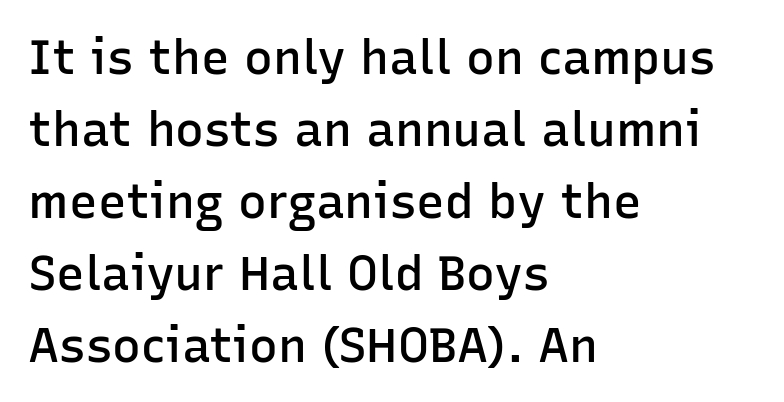
{"serif": "no", "italic": "no", "bold": "semi", "weight": "semibold", "width": "normal", "stroke_contrast": "low", "x_height": "medium", "monospaced": "no", "underline": "no", "align": "left", "line_spacing": "normal", "line_spacing_ratio": 1.5, "letter_spacing": "normal", "letter_spacing_em": 0.0, "glyph_px": 48}
